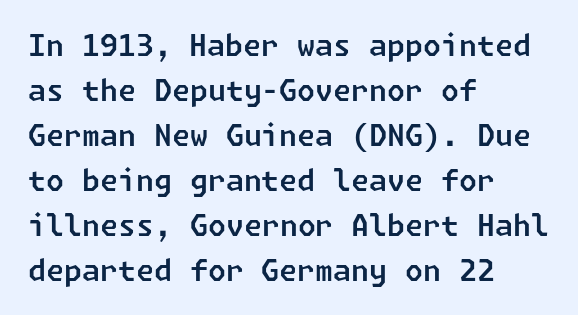
What's the leading like? Ordinary, nothing unusual. The string is rendered with underlining switched off. The designer went with a sans here, leaving each stem footless. Notice how the passage keeps a crisp vertical edge on the left only. The face used here is rendered with its standard letterfit.
